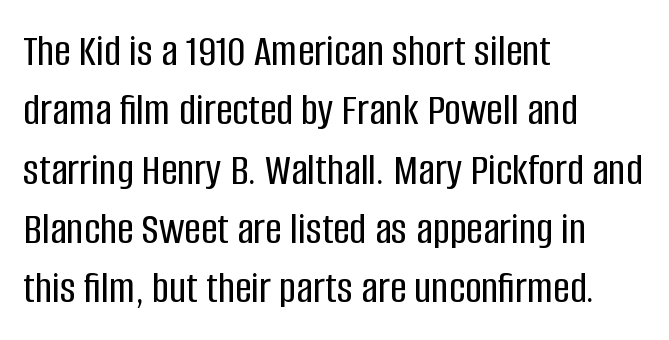
{"serif": "no", "italic": "no", "width": "condensed", "stroke_contrast": "low", "x_height": "large", "monospaced": "no", "underline": "no", "align": "left", "line_spacing": "normal", "line_spacing_ratio": 1.29, "letter_spacing": "normal", "letter_spacing_em": 0.0, "glyph_px": 46}
